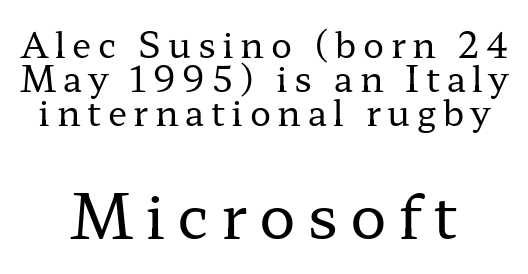
{"serif": "yes", "italic": "no", "bold": "no", "weight": "regular", "width": "wide", "stroke_contrast": "low", "x_height": "medium", "monospaced": "no", "underline": "no", "align": "center", "line_spacing": "tight", "line_spacing_ratio": 0.97, "larger_block": "second", "size_ratio": 1.74, "glyph_px": 61}
